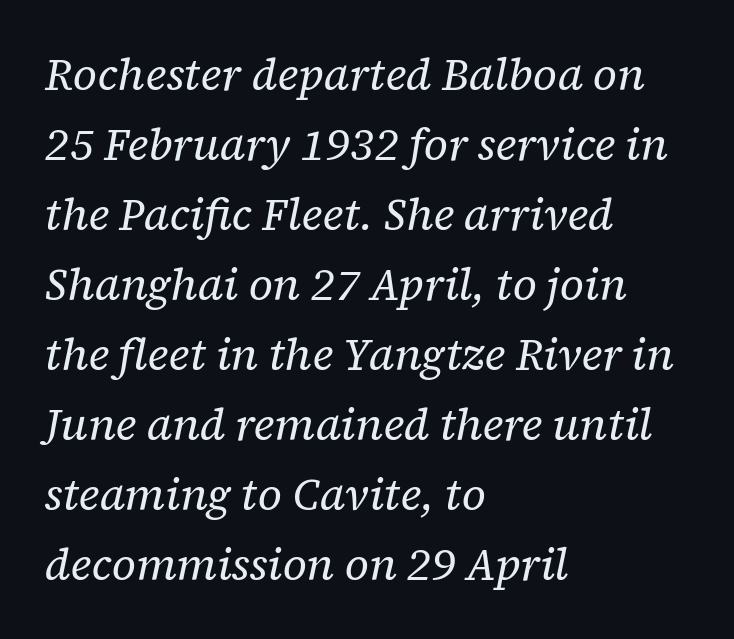
Q: Is the text bold? A: No.
Q: Is the text italic (slanted)? A: Yes, it leans right by about 12 degrees.
Q: Is the typeface a serif or a sans-serif typeface? A: Serif.
Q: Is the text underlined? A: No.
Q: How is the paragraph aligned? A: Left-aligned.
Q: Is the spacing between letters normal or unusually wide? A: Normal.
Q: Is the spacing between lines tight, normal or loose? A: Normal.
Q: Width (condensed, normal, or wide)? A: Normal.
Q: Stroke contrast? A: Low.
Q: x-height? A: Medium.
Q: Monospaced? A: No.
